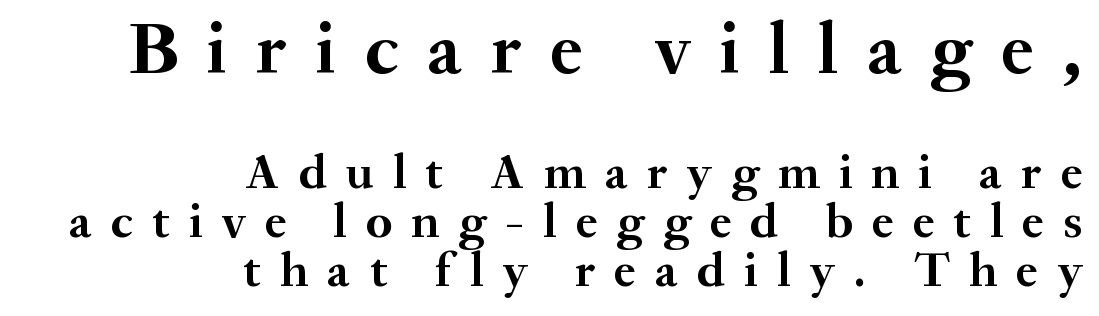
{"serif": "yes", "italic": "no", "bold": "yes", "weight": "semibold", "width": "normal", "stroke_contrast": "medium", "x_height": "small", "monospaced": "no", "underline": "no", "align": "right", "line_spacing": "tight", "line_spacing_ratio": 1.0, "letter_spacing": "wide", "letter_spacing_em": 0.39, "larger_block": "first", "size_ratio": 1.51, "glyph_px": 74}
